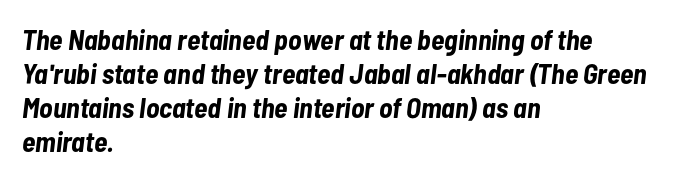
{"italic": "yes", "lean": "right", "slant_degrees": 7, "bold": "yes", "weight": "bold", "width": "condensed", "stroke_contrast": "low", "x_height": "medium", "monospaced": "no", "underline": "no", "align": "left", "line_spacing_ratio": 1.22, "letter_spacing": "normal", "letter_spacing_em": 0.0, "glyph_px": 28}
